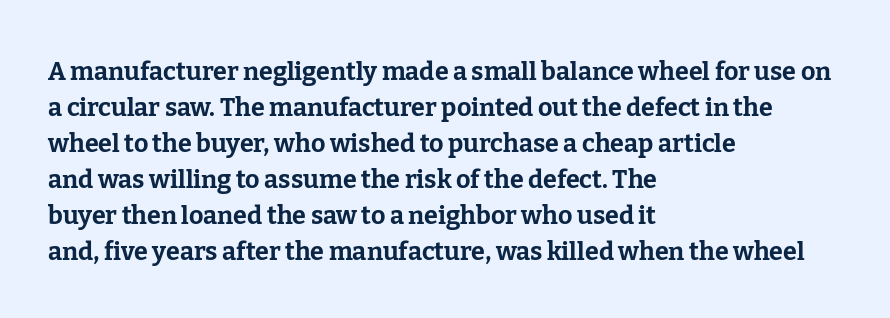
Q: Is the text bold? A: Yes.
Q: Is the text italic (slanted)? A: No, it is upright.
Q: Is the text underlined? A: No.
Q: How is the paragraph aligned? A: Left-aligned.
Q: Is the spacing between letters normal or unusually wide? A: Normal.
Q: Is the spacing between lines tight, normal or loose? A: Normal.
